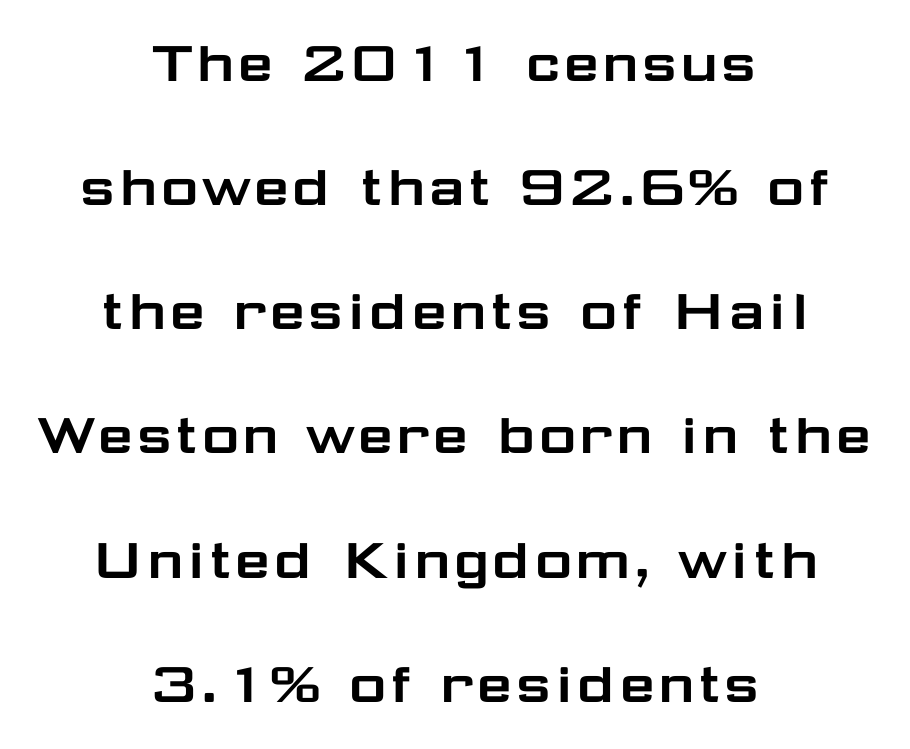
{"serif": "no", "italic": "no", "width": "wide", "stroke_contrast": "low", "x_height": "medium", "monospaced": "no", "underline": "no", "align": "center", "line_spacing": "loose", "line_spacing_ratio": 1.91, "letter_spacing": "normal", "letter_spacing_em": 0.0, "glyph_px": 65}
